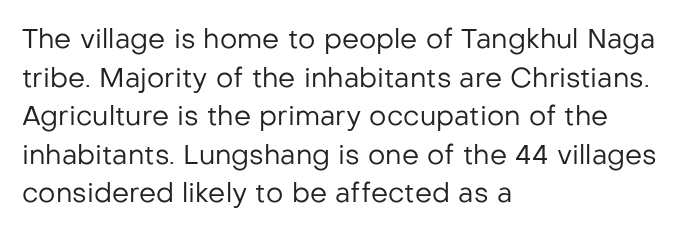
Stroke thickness stays within the range of a standard reading face or lighter. Notice how descenders clear the ascenders below comfortably — that's standard leading. There is no visible air inserted between adjacent glyphs. Casual observation: everything's shoved over to the left. The specimen omits any rule beneath the text block's lines. The letters stand straight up with perfectly vertical stems.
